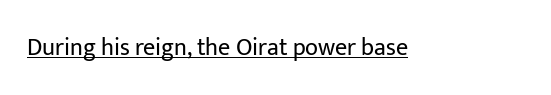
{"italic": "no", "bold": "no", "underline": "yes", "letter_spacing": "normal", "letter_spacing_em": 0.0, "glyph_px": 24}
